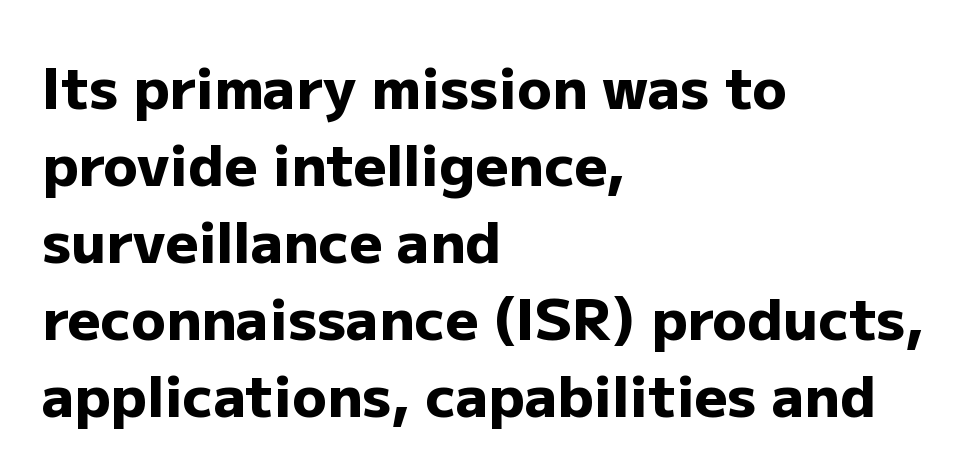
Rows of type keep a routine distance in the vertical direction. The lettering stays uniformly vertical, giving the passage a roman look. The strip under each line holds only bare page. The passage is arranged the way most books set body copy — flush left.
